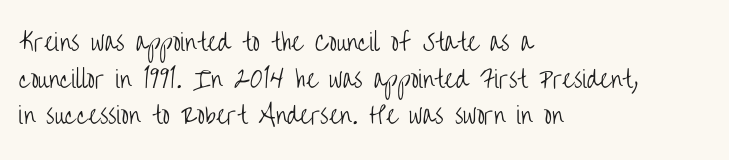
{"italic": "no", "bold": "no", "underline": "no", "align": "left", "line_spacing": "normal", "line_spacing_ratio": 1.59, "letter_spacing": "normal", "letter_spacing_em": 0.0, "glyph_px": 23}
